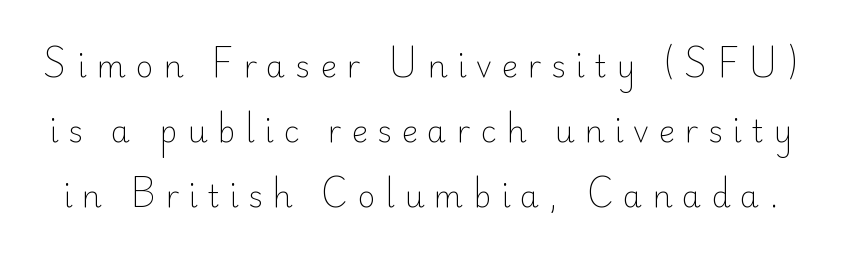
{"serif": "no", "italic": "no", "bold": "no", "weight": "light", "width": "normal", "stroke_contrast": "low", "x_height": "small", "monospaced": "no", "underline": "no", "line_spacing": "loose", "line_spacing_ratio": 2.09, "letter_spacing": "wide", "letter_spacing_em": 0.31, "glyph_px": 31}
